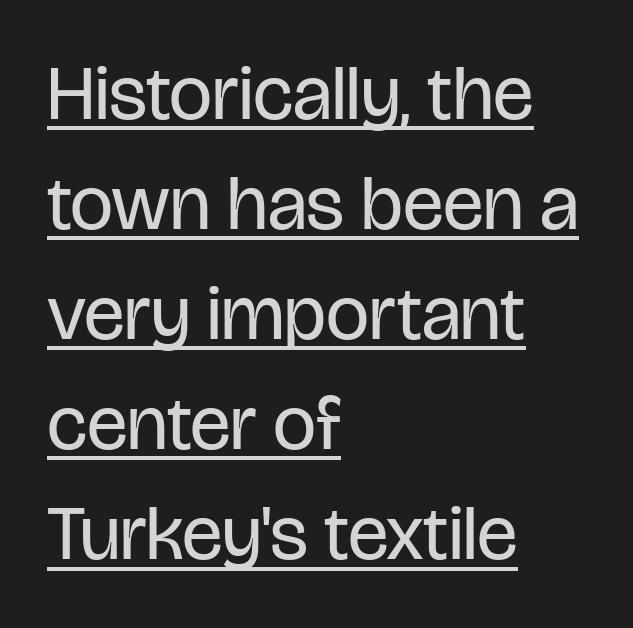
Reading down the block, your eye returns to a fixed left position each line. Reading down the column, the eye jumps a familiar distance to each next line. The type family on display is of the sans-serif kind. The face used here is rendered with its standard letterfit.
